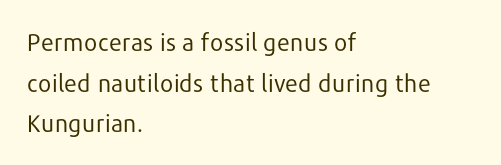
The lettering holds an erect, upright posture throughout. If you drew a ruler down the left edge, every line would touch it. Weight: in the light-to-regular range. Check the space under the baseline: it is left empty.
